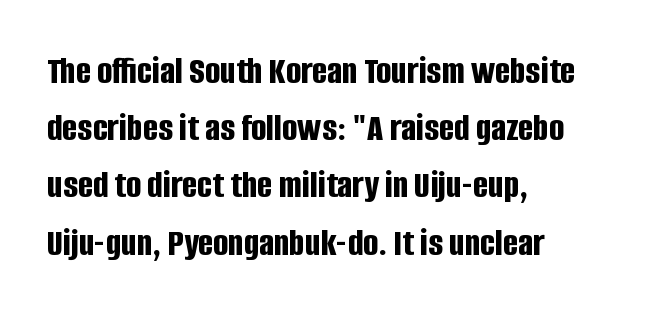
Q: Is the text bold? A: Yes.
Q: Is the text italic (slanted)? A: No, it is upright.
Q: Is the typeface a serif or a sans-serif typeface? A: Sans-serif.
Q: Is the text underlined? A: No.
Q: How is the paragraph aligned? A: Left-aligned.
Q: Is the spacing between letters normal or unusually wide? A: Normal.
Q: Is the spacing between lines tight, normal or loose? A: Normal.
Q: Width (condensed, normal, or wide)? A: Condensed.
Q: Stroke contrast? A: Low.
Q: x-height? A: Large.
Q: Monospaced? A: No.
